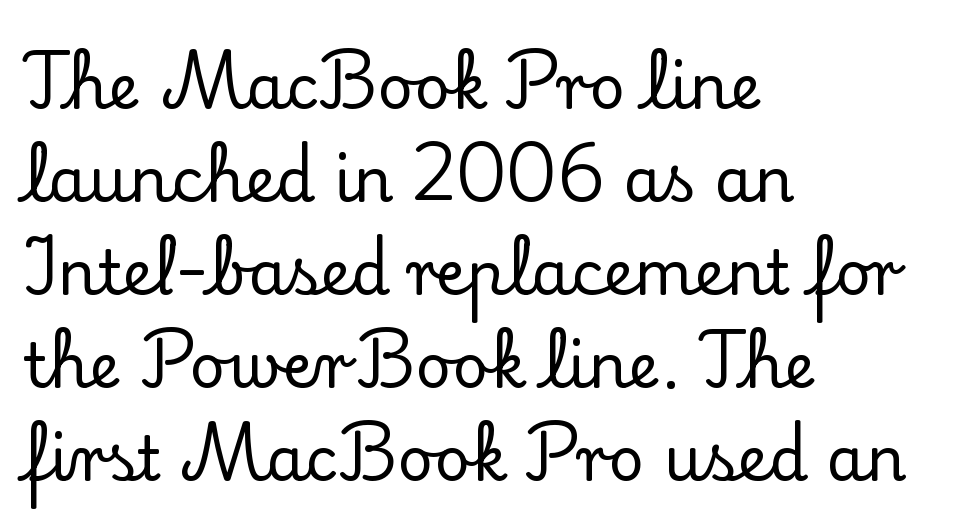
Q: Is the text italic (slanted)? A: No, it is upright.
Q: Is the typeface a serif or a sans-serif typeface? A: Serif.
Q: Is the text underlined? A: No.
Q: How is the paragraph aligned? A: Left-aligned.
Q: Is the spacing between letters normal or unusually wide? A: Normal.
Q: Is the spacing between lines tight, normal or loose? A: Normal.
Q: Width (condensed, normal, or wide)? A: Normal.
Q: Stroke contrast? A: Low.
Q: x-height? A: Small.
Q: Monospaced? A: No.
